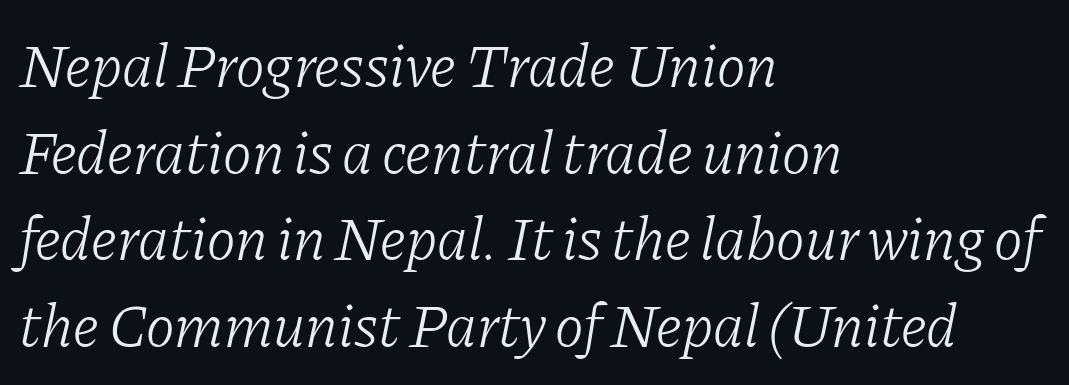
{"serif": "yes", "italic": "yes", "lean": "right", "slant_degrees": 11, "bold": "no", "weight": "light", "width": "normal", "stroke_contrast": "low", "x_height": "medium", "monospaced": "no", "underline": "no", "align": "left", "line_spacing": "normal", "line_spacing_ratio": 1.42, "letter_spacing": "normal", "letter_spacing_em": 0.0, "glyph_px": 61}
